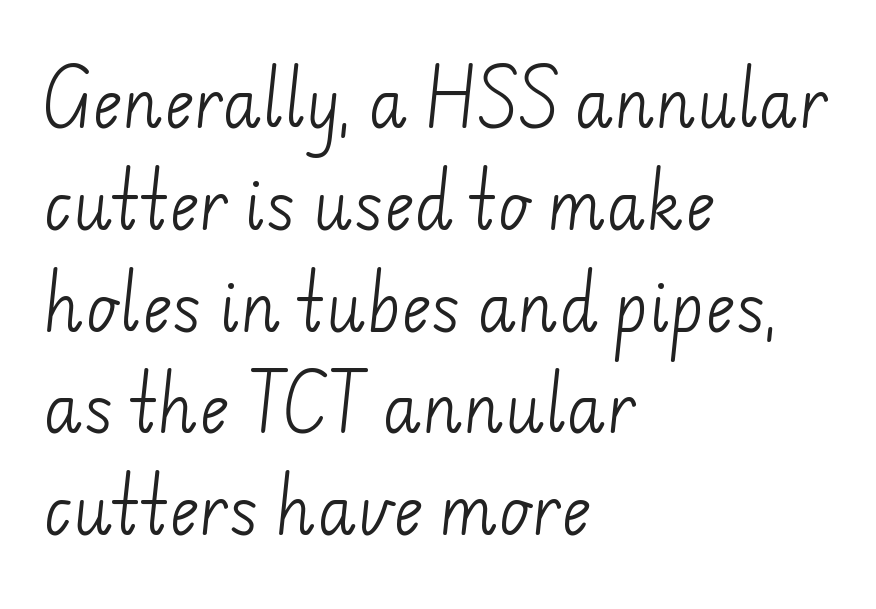
Examine the stroke ends and you'll find no serifs. Typeset ragged right — the left edge is the straight one. Think of a printed novel: that variable character pitch is what you see here. A bare baseline throughout the passage. The passage shown stacks its lines at a standard gap. Weight class: somewhere from thin through regular.
